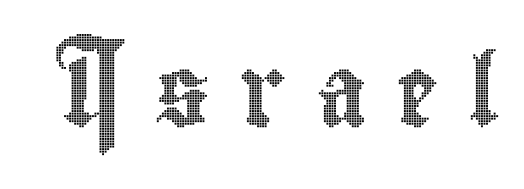
The image shows 71 px condensed type, upright; set unusually wide letter spacing (+0.41 em), not underlined; a small x-height.
